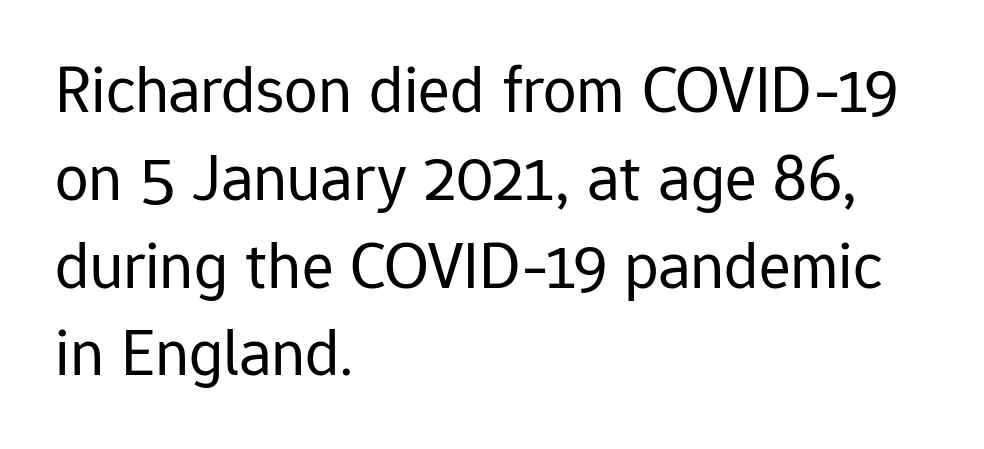
{"serif": "no", "italic": "no", "bold": "no", "weight": "regular", "width": "normal", "stroke_contrast": "low", "x_height": "medium", "monospaced": "no", "underline": "no", "align": "left", "line_spacing": "normal", "line_spacing_ratio": 1.31, "letter_spacing": "normal", "letter_spacing_em": 0.0, "glyph_px": 67}
